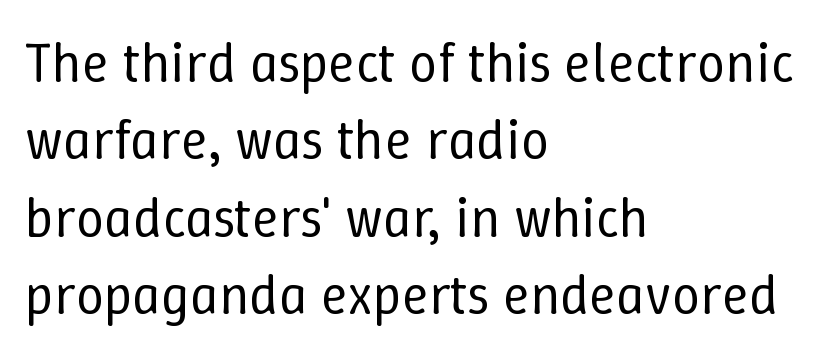
{"italic": "no", "bold": "no", "weight": "regular", "width": "normal", "stroke_contrast": "low", "x_height": "medium", "monospaced": "no", "underline": "no", "align": "left", "line_spacing": "normal", "line_spacing_ratio": 1.38, "letter_spacing": "normal", "letter_spacing_em": 0.0, "glyph_px": 56}
